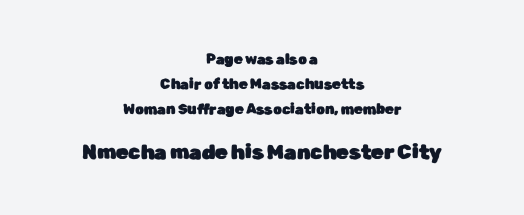
The image shows 20 px text type, upright; set centered, line spacing 1.77x, normal letter spacing, not underlined; the second (bottom) block is 1.43x larger.
